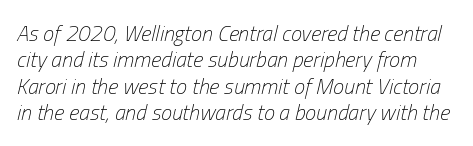
Q: Is the text bold? A: No.
Q: Is the text italic (slanted)? A: Yes, it leans right by about 13 degrees.
Q: Is the text underlined? A: No.
Q: Is the spacing between letters normal or unusually wide? A: Normal.
